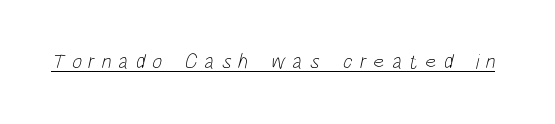
{"bold": "no", "underline": "yes", "letter_spacing": "wide", "letter_spacing_em": 0.33, "glyph_px": 21}
